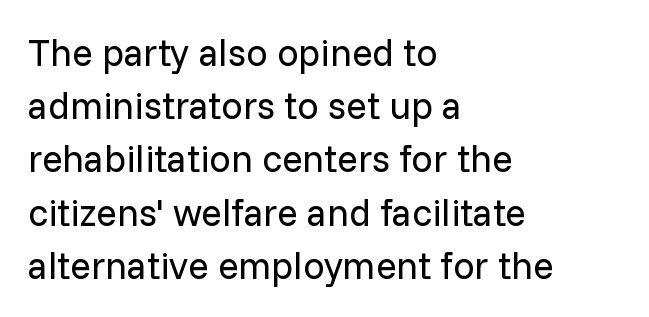
The image shows 38 px regular-weight sans-serif type, upright; set left-aligned, normal line spacing (1.4x), normal letter spacing, not underlined; low stroke contrast and a medium x-height.
